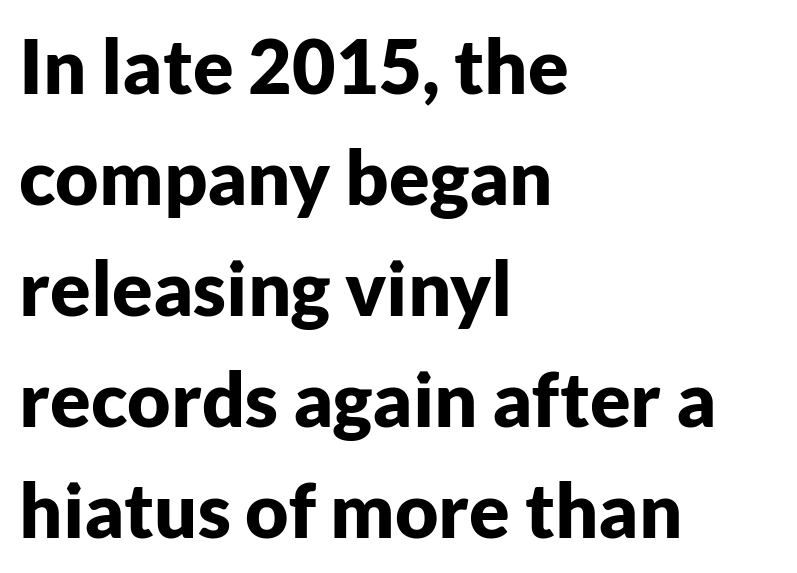
The type is set solid horizontally, with unmodified tracking. Rule under the text: the space is simply empty. Look at the stroke-to-counter ratio: heavy, a bold. Check where the strokes stop: nothing finishes them off — pure sans.
